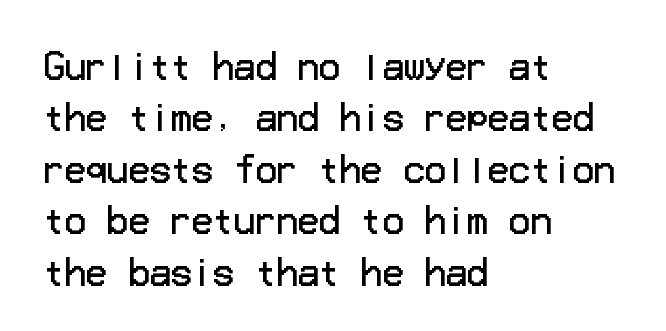
The image shows 35 px regular-weight sans-serif type, upright; set left-aligned, normal line spacing (1.47x), normal letter spacing, not underlined; low stroke contrast and a medium x-height.
